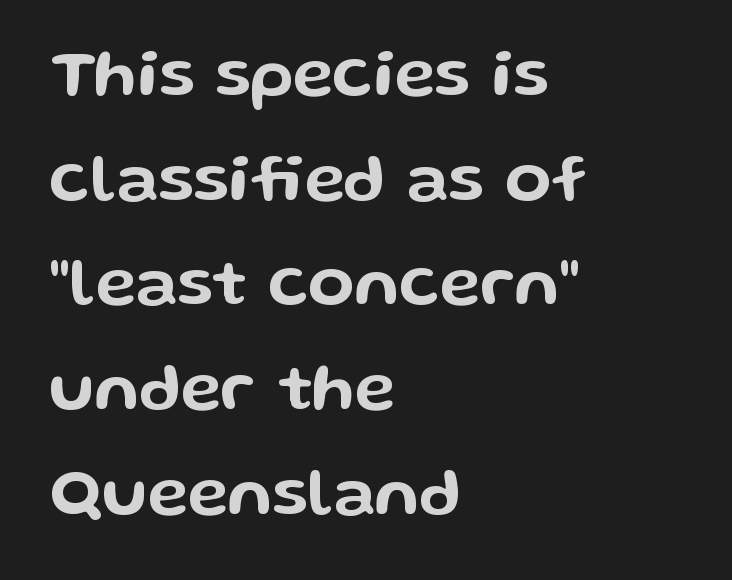
Q: Is the text italic (slanted)? A: No, it is upright.
Q: Is the typeface a serif or a sans-serif typeface? A: Sans-serif.
Q: Is the text underlined? A: No.
Q: How is the paragraph aligned? A: Left-aligned.
Q: Is the spacing between letters normal or unusually wide? A: Normal.
Q: Is the spacing between lines tight, normal or loose? A: Normal.
Q: Width (condensed, normal, or wide)? A: Wide.
Q: Stroke contrast? A: Low.
Q: x-height? A: Medium.
Q: Monospaced? A: No.
